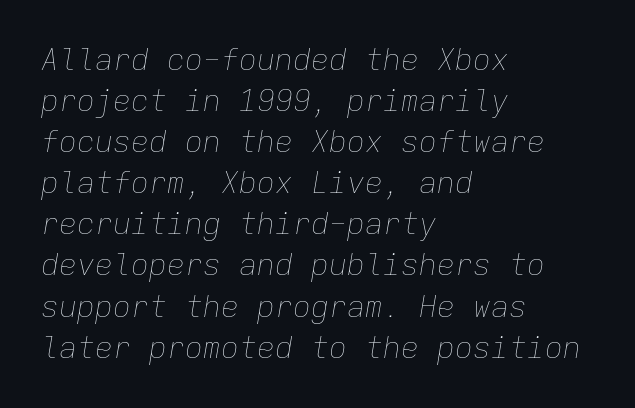
Q: Is the text bold? A: No.
Q: Is the text italic (slanted)? A: Yes, it leans right by about 9 degrees.
Q: Is the text underlined? A: No.
Q: How is the paragraph aligned? A: Left-aligned.
Q: Is the spacing between letters normal or unusually wide? A: Normal.
Q: Is the spacing between lines tight, normal or loose? A: Normal.
Q: Width (condensed, normal, or wide)? A: Normal.
Q: Stroke contrast? A: Low.
Q: x-height? A: Medium.
Q: Monospaced? A: Yes.
